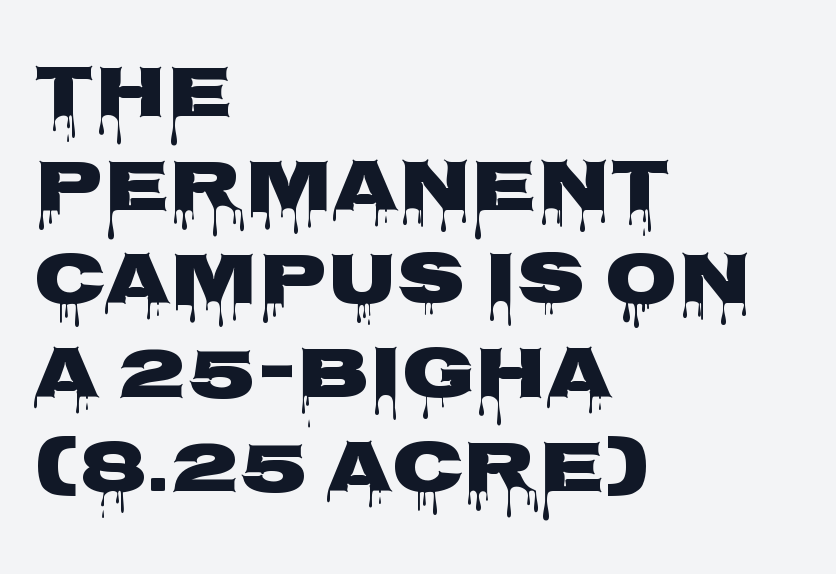
Each line starts at the same left margin while the right side varies. The lettering holds an erect, upright posture throughout. What's the leading like? Ordinary, nothing unusual. The gap between lines stays unmarked. Tracking value appears to be zero — textbook default spacing.
